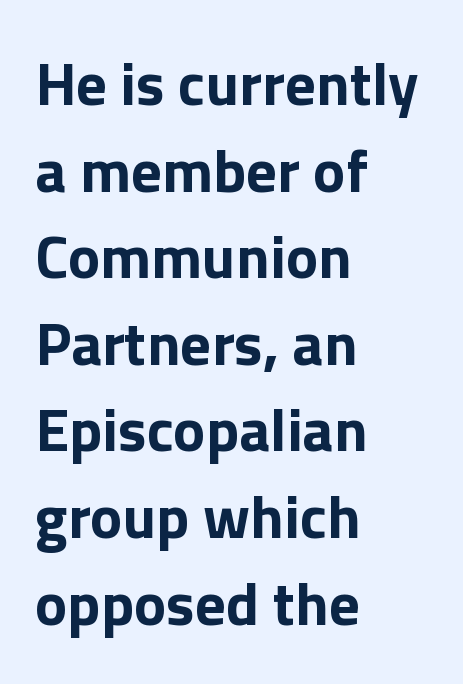
The image shows 61 px bold sans-serif type, upright; set left-aligned, normal line spacing (1.42x), normal letter spacing, not underlined; a medium x-height.
